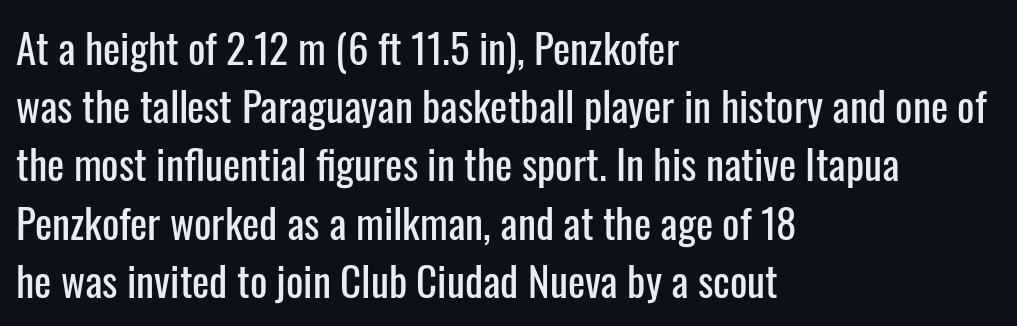
Q: Is the text italic (slanted)? A: No, it is upright.
Q: Is the typeface a serif or a sans-serif typeface? A: Sans-serif.
Q: Is the text underlined? A: No.
Q: How is the paragraph aligned? A: Left-aligned.
Q: Is the spacing between letters normal or unusually wide? A: Normal.
Q: Is the spacing between lines tight, normal or loose? A: Normal.
Q: Width (condensed, normal, or wide)? A: Condensed.
Q: Stroke contrast? A: Low.
Q: x-height? A: Medium.
Q: Monospaced? A: No.
